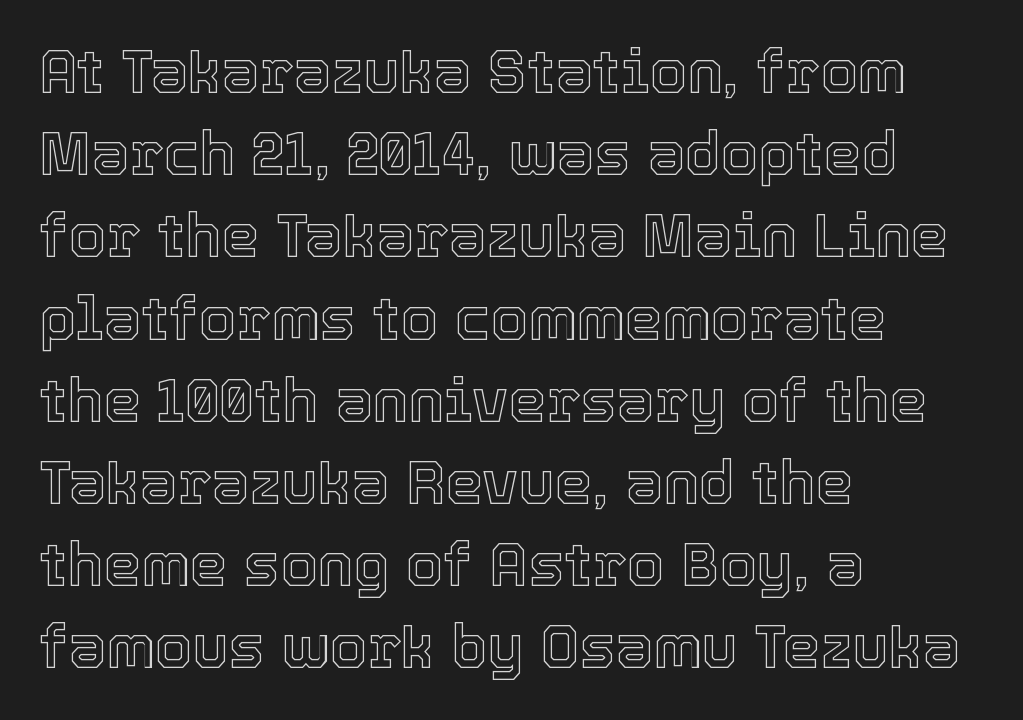
The words here are not underlined. Rows of type keep a routine distance in the vertical direction. Letter spacing: default. Ascenders rise straight up at ninety degrees. The passage shown is typed in a proportional face where columns would drift.
